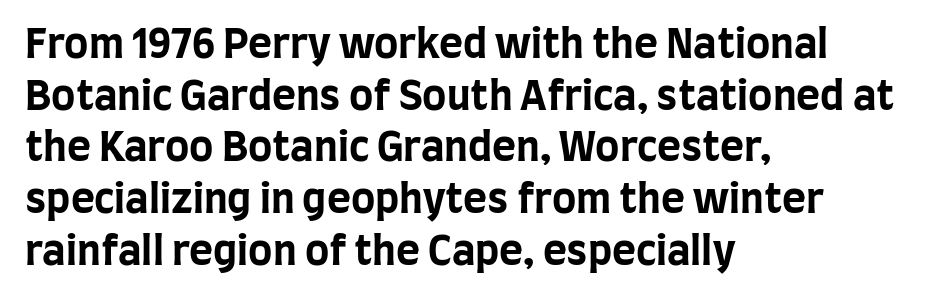
Every stem runs plumb, perpendicular to the baseline. You could not count columns in this text — the font is proportionally spaced. This sample is left-justified, so line endings fall wherever the words run out. The face used here is rendered with its standard letterfit. Are there feet on the stems? There aren't — it's a sans. Students, observe: this is what conventionally led text looks like.
